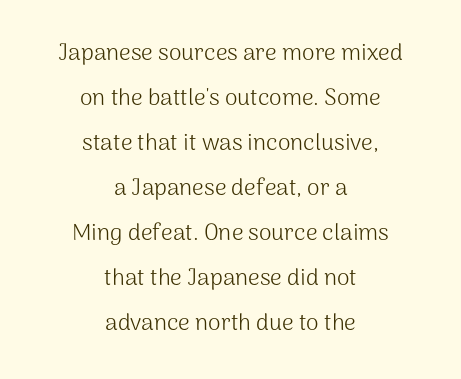
The image shows 23 px text type, upright; set centered, loose line spacing (1.96x), normal letter spacing, not underlined.
